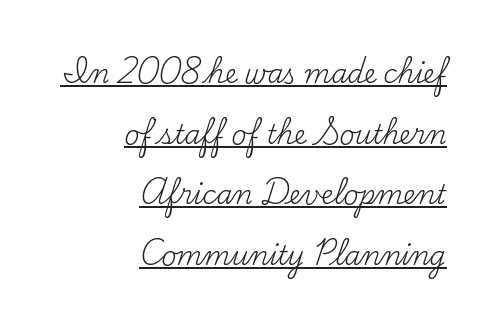
The image shows 26 px text type; set right-aligned, loose line spacing (2.33x), normal letter spacing, underlined.
